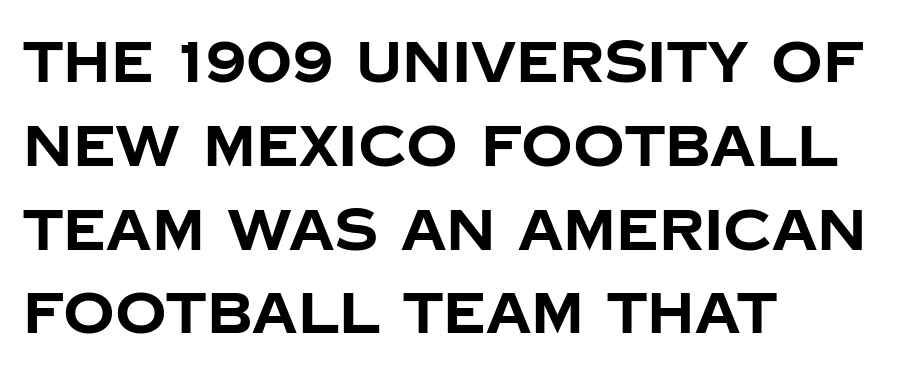
Q: Is the text bold? A: Yes.
Q: Is the text italic (slanted)? A: No, it is upright.
Q: Is the typeface a serif or a sans-serif typeface? A: Sans-serif.
Q: Is the text underlined? A: No.
Q: How is the paragraph aligned? A: Left-aligned.
Q: Is the spacing between letters normal or unusually wide? A: Normal.
Q: Is the spacing between lines tight, normal or loose? A: Normal.
Q: Width (condensed, normal, or wide)? A: Normal.
Q: Stroke contrast? A: Low.
Q: x-height? A: Large.
Q: Monospaced? A: No.
